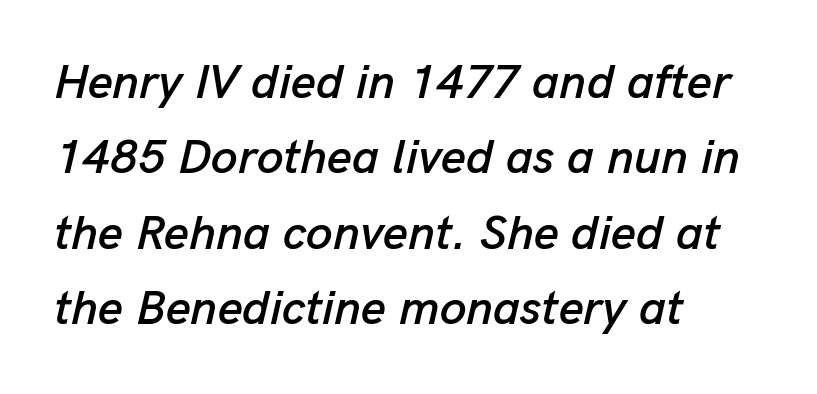
The image shows 48 px text type, italic (leaning right); set left-aligned, normal line spacing (1.57x), normal letter spacing, not underlined; low stroke contrast and a medium x-height.
